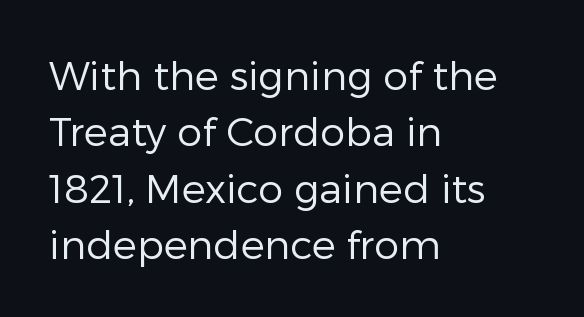
{"serif": "no", "italic": "no", "bold": "no", "weight": "regular", "width": "normal", "stroke_contrast": "low", "x_height": "medium", "monospaced": "no", "underline": "no", "align": "left", "line_spacing": "normal", "line_spacing_ratio": 1.41, "letter_spacing": "normal", "letter_spacing_em": 0.0, "glyph_px": 40}
